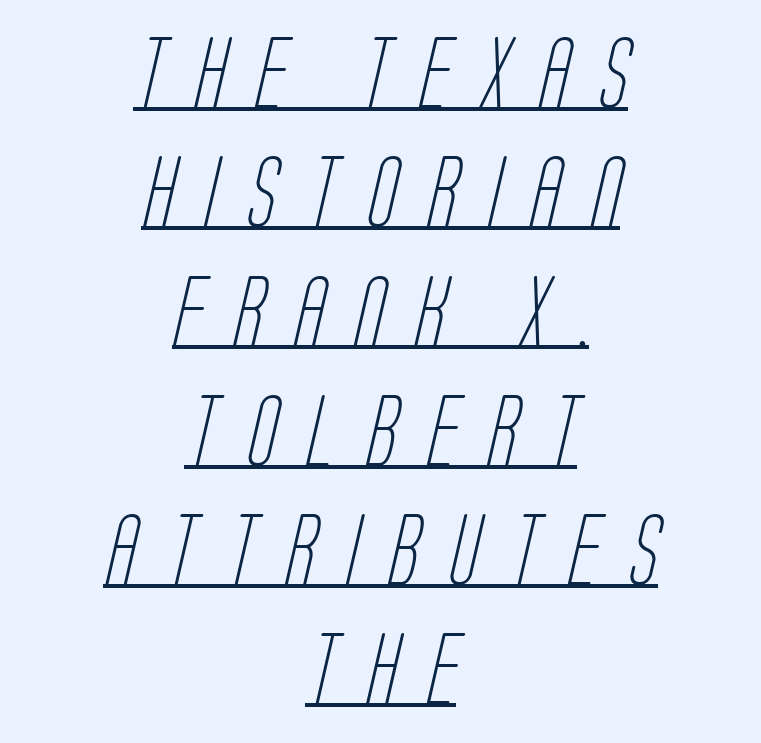
The letters carry no serifs — their stems end cleanly without finishing strokes. Interline gaps are of average width in this sample. The passage shown is not bold in any degree. The letters are spread apart with noticeably loose tracking. Caption: lettering with a line underneath. The passage is arranged like a title page — every line centered.
